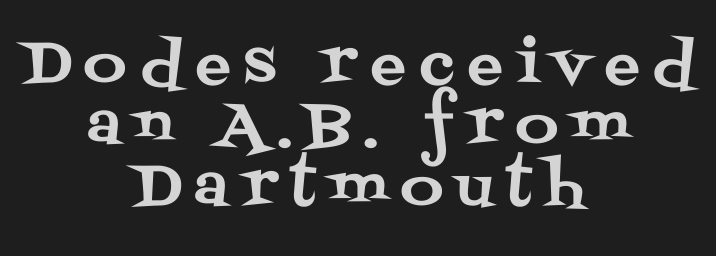
{"serif": "yes", "italic": "no", "width": "normal", "stroke_contrast": "medium", "x_height": "large", "monospaced": "no", "underline": "no", "align": "center", "line_spacing": "tight", "line_spacing_ratio": 1.04, "letter_spacing": "wide", "letter_spacing_em": 0.23, "glyph_px": 59}
